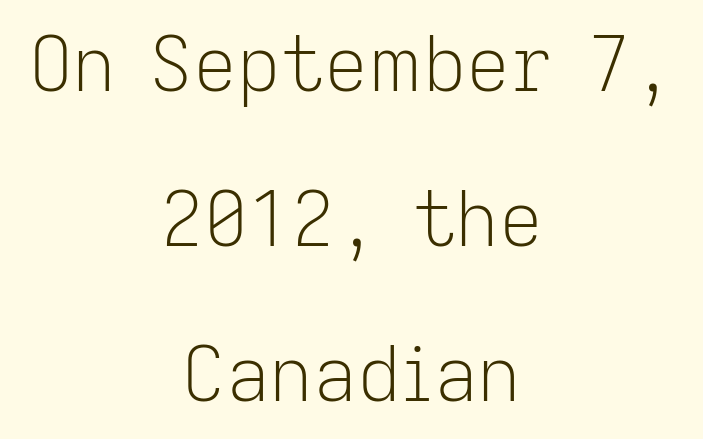
A typesetter would mark this as roman, not italic. Which margin do the lines hug? Neither — every line sits in the middle. How are the letters spaced? Ordinarily, with no added tracking. The rendering uses natural spacing where letterforms have individual widths.
